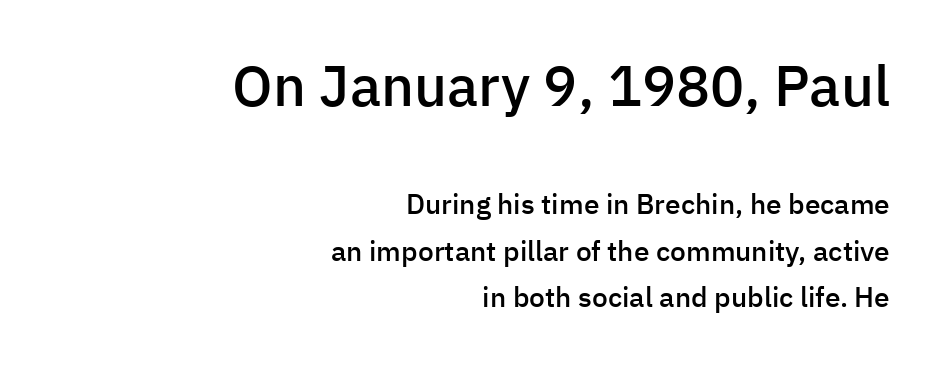
The image shows 57 px semibold sans-serif type, upright; set right-aligned, normal line spacing (1.66x), normal letter spacing, not underlined; the first (top) block is 2.04x larger; low stroke contrast and a medium x-height.
